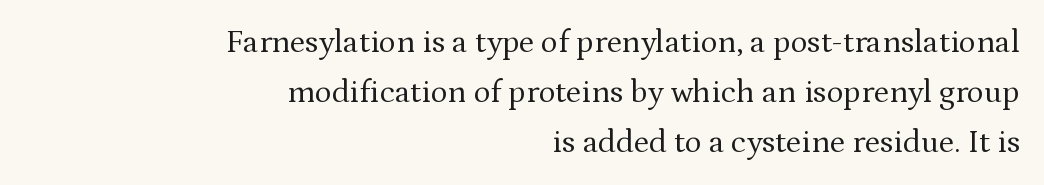
The image shows 32 px regular-weight serif type, upright; set right-aligned, normal line spacing (1.56x), normal letter spacing, not underlined; medium stroke contrast and a medium x-height.
